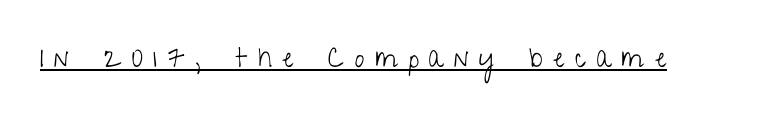
The image shows 27 px text type, upright; set unusually wide letter spacing (+0.39 em), underlined.
